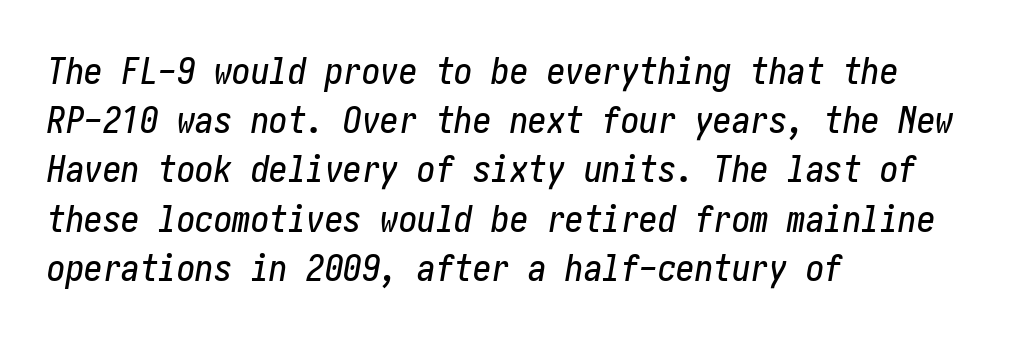
{"italic": "yes", "lean": "right", "slant_degrees": 10, "width": "condensed", "stroke_contrast": "low", "x_height": "medium", "underline": "no", "align": "left", "line_spacing": "normal", "line_spacing_ratio": 1.33, "letter_spacing": "normal", "letter_spacing_em": 0.0, "glyph_px": 37}
